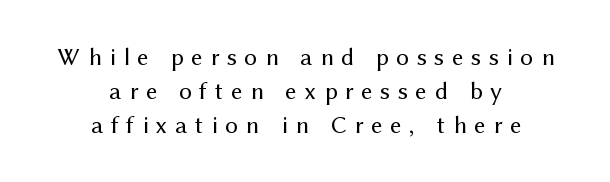
Q: Is the text bold? A: No.
Q: Is the text italic (slanted)? A: No, it is upright.
Q: Is the text underlined? A: No.
Q: How is the paragraph aligned? A: Centered.
Q: Is the spacing between letters normal or unusually wide? A: Unusually wide.
Q: Is the spacing between lines tight, normal or loose? A: Normal.
